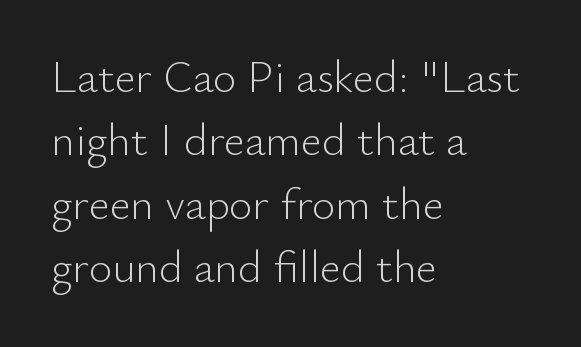
Leftover space on each line is placed entirely after the last word. Posture: straight, roman, zero tilt. The words here are not underlined. Font category for this specimen: sans-serif. Looks like regular typesetting: each glyph gets only the width it needs.
